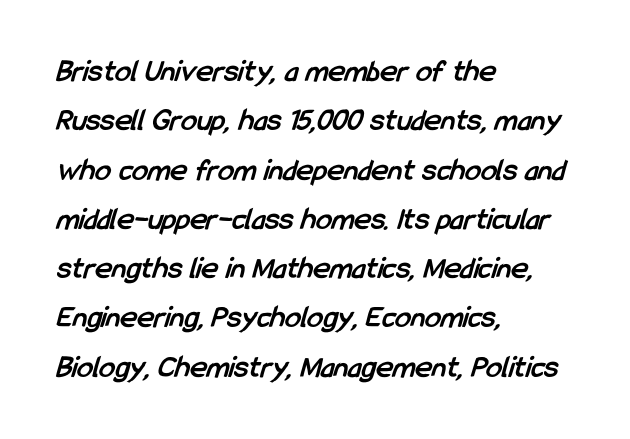
{"serif": "no", "bold": "yes", "weight": "semibold", "width": "condensed", "stroke_contrast": "low", "x_height": "medium", "monospaced": "no", "underline": "no", "align": "left", "line_spacing": "normal", "line_spacing_ratio": 1.54, "letter_spacing": "normal", "letter_spacing_em": 0.0, "glyph_px": 32}
